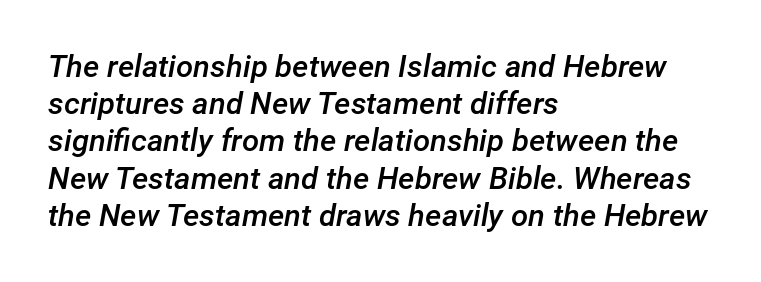
{"italic": "yes", "lean": "right", "slant_degrees": 12, "bold": "semi", "weight": "semibold", "width": "normal", "stroke_contrast": "low", "x_height": "medium", "monospaced": "no", "underline": "no", "align": "left", "line_spacing_ratio": 1.2, "letter_spacing": "normal", "letter_spacing_em": 0.0, "glyph_px": 31}
